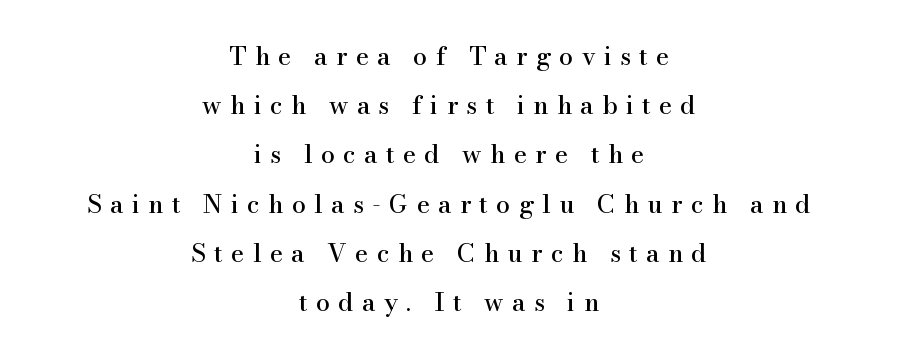
How would I describe the line gaps? Wide and relaxed. Plain, unruled lines of type. Short note: letters widely spaced. A centered setting, common on invitations and titles, is used for this passage.
